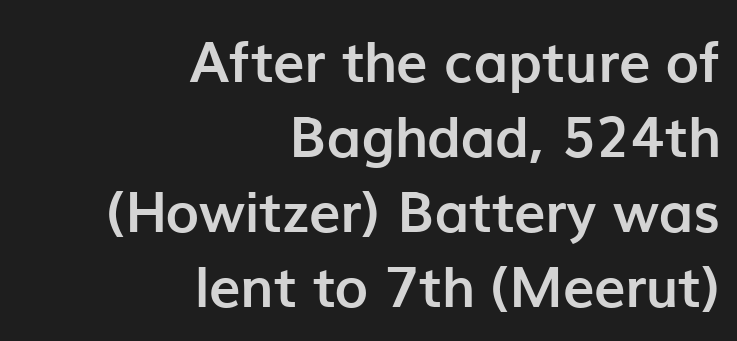
{"serif": "no", "italic": "no", "bold": "yes", "weight": "semibold", "width": "normal", "stroke_contrast": "low", "x_height": "medium", "monospaced": "no", "underline": "no", "align": "right", "line_spacing": "normal", "line_spacing_ratio": 1.34, "letter_spacing": "normal", "letter_spacing_em": 0.0, "glyph_px": 56}
